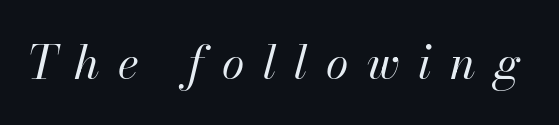
Q: Is the text bold? A: No.
Q: Is the text italic (slanted)? A: Yes, it leans right by about 13 degrees.
Q: Is the text underlined? A: No.
Q: Is the spacing between letters normal or unusually wide? A: Unusually wide.
Q: Width (condensed, normal, or wide)? A: Normal.
Q: Stroke contrast? A: High.
Q: x-height? A: Small.
Q: Monospaced? A: No.
